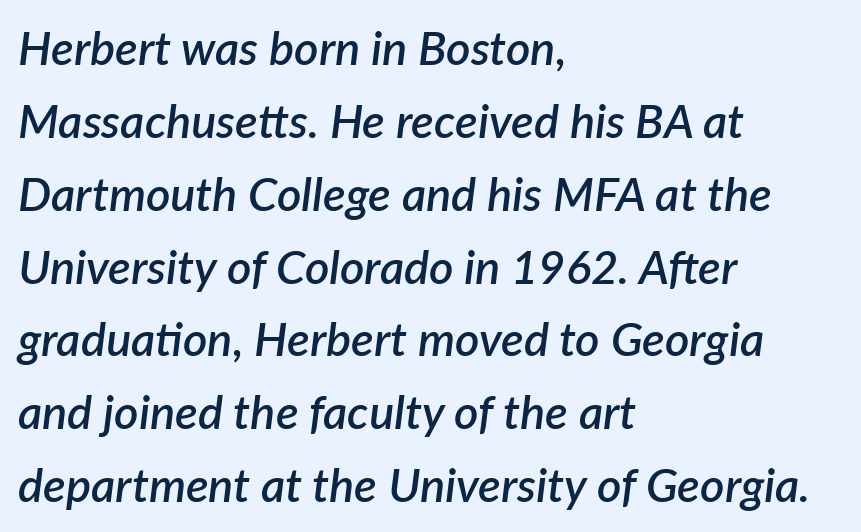
The image shows 47 px semibold type, italic (leaning right); set left-aligned, normal line spacing (1.55x), normal letter spacing, not underlined; low stroke contrast and a medium x-height.
